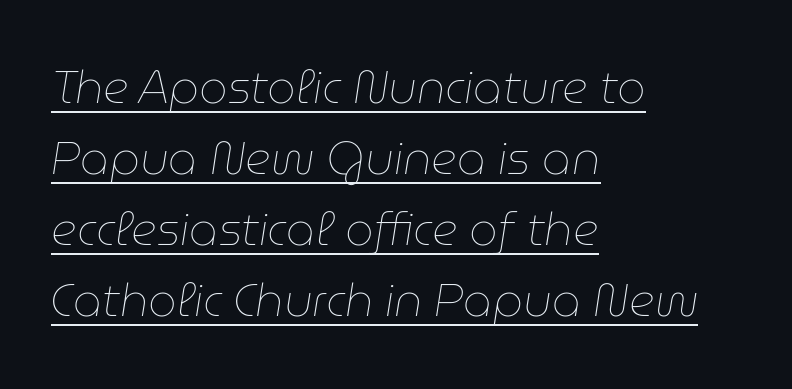
The face used here has a pronounced slope to its letters. The paragraph shown leans on its left margin. The glyphs are accompanied by a horizontal stroke just below them. This sample has the flowing, uneven cadence of proportional lettering. A typesetter would call this leading conventional body-copy spacing. Heft: none added — not bold.
